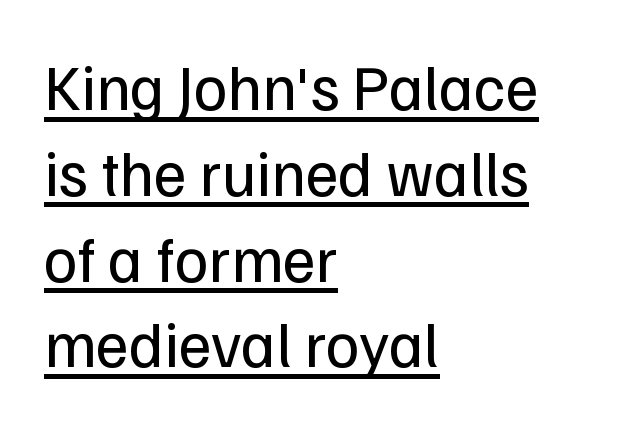
{"serif": "no", "italic": "no", "bold": "no", "weight": "regular", "width": "normal", "stroke_contrast": "low", "x_height": "medium", "monospaced": "no", "underline": "yes", "align": "left", "line_spacing": "normal", "line_spacing_ratio": 1.34, "letter_spacing": "normal", "letter_spacing_em": 0.0, "glyph_px": 64}
